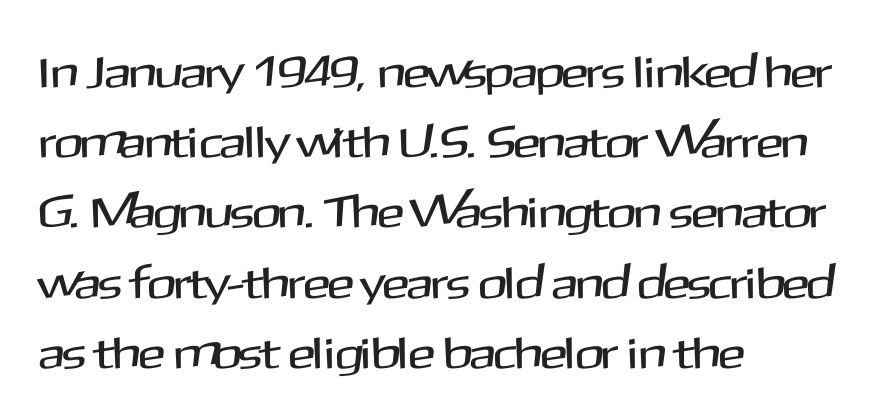
{"serif": "no", "italic": "no", "width": "normal", "stroke_contrast": "medium", "x_height": "medium", "monospaced": "no", "underline": "no", "align": "left", "line_spacing": "normal", "line_spacing_ratio": 1.56, "letter_spacing": "normal", "letter_spacing_em": 0.0, "glyph_px": 45}
